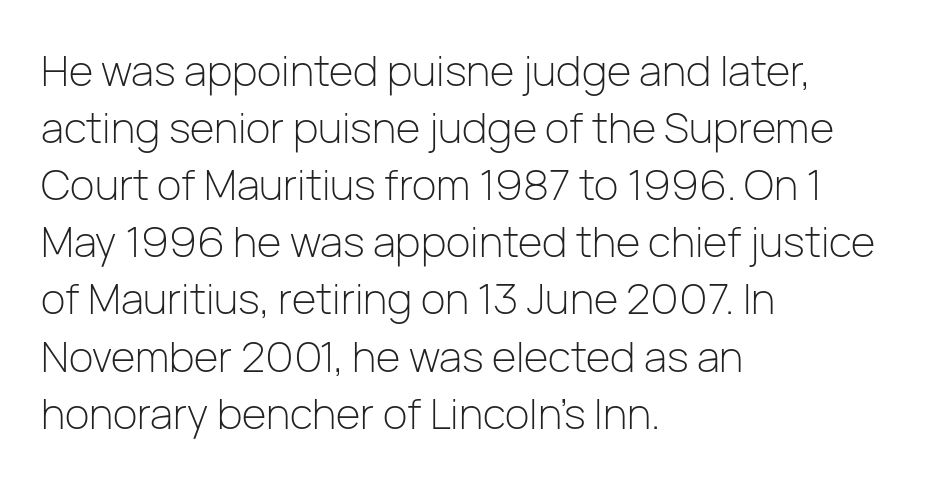
Evenly set lines give the paragraph a standard silhouette. Underline: absent. The lines in this sample share a left origin and differ only in where they stop. Characters follow at the spacing the type designer built in.
